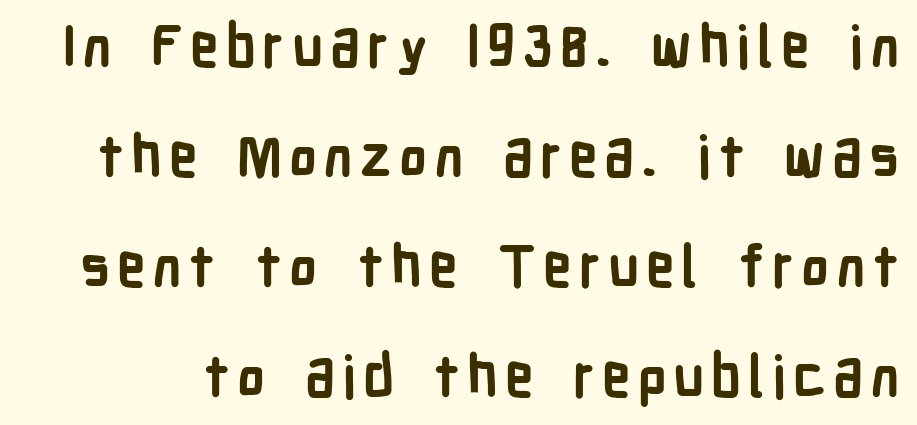
{"serif": "no", "italic": "no", "bold": "yes", "weight": "semibold", "width": "condensed", "stroke_contrast": "low", "x_height": "medium", "monospaced": "no", "underline": "no", "line_spacing": "loose", "line_spacing_ratio": 1.93, "glyph_px": 57}
